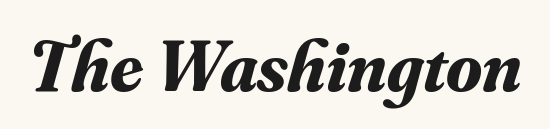
Compared with ordinary roman type, these characters are visibly tilted. The text was rendered using a seriffed face with decorative stroke endings. Spacing verdict: proportional, widths tailored to each character. Observe the ordinary spacing: letters are neighbours, not strangers.
